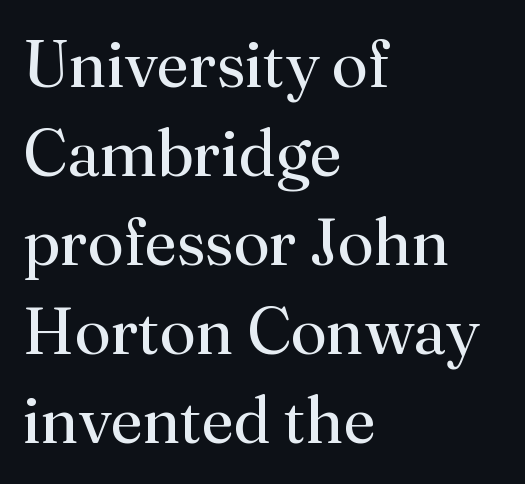
The image shows 65 px regular-weight serif type, upright; set left-aligned, normal line spacing (1.37x), normal letter spacing, not underlined; medium stroke contrast and a small x-height.
